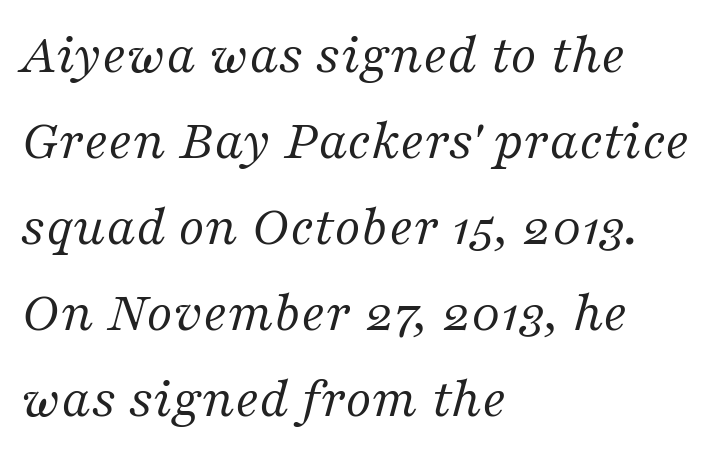
The image shows 57 px regular-weight serif type, italic (leaning right); set left-aligned, normal line spacing (1.51x), normal letter spacing, not underlined; medium stroke contrast and a medium x-height.
